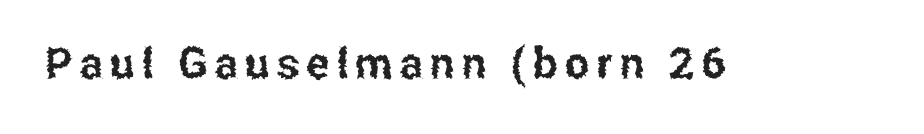
The image shows 43 px condensed sans-serif type, upright; set not underlined; low stroke contrast and a medium x-height.
